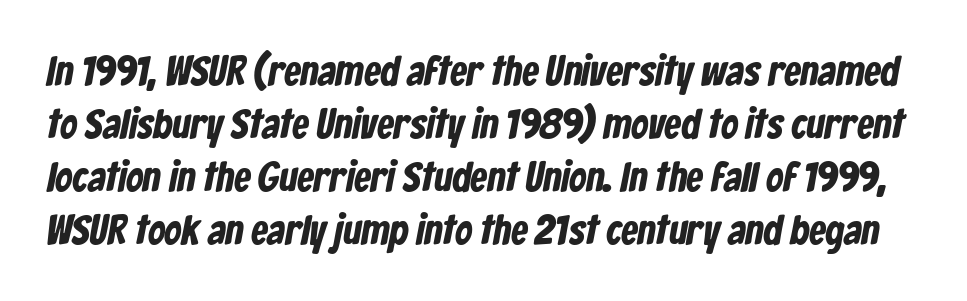
{"serif": "no", "bold": "yes", "weight": "bold", "width": "condensed", "stroke_contrast": "low", "x_height": "medium", "monospaced": "no", "underline": "no", "line_spacing": "normal", "line_spacing_ratio": 1.26, "letter_spacing": "normal", "letter_spacing_em": 0.0, "glyph_px": 42}
